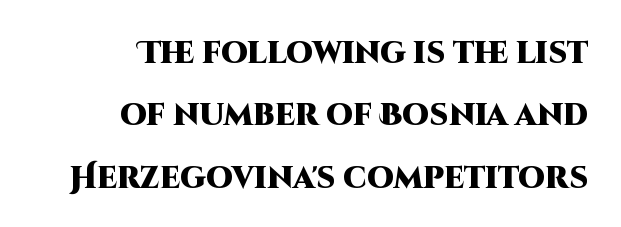
The image shows 30 px heavy sans-serif type, upright; set right-aligned, loose line spacing (2.08x), normal letter spacing, not underlined; high stroke contrast and a large x-height.
